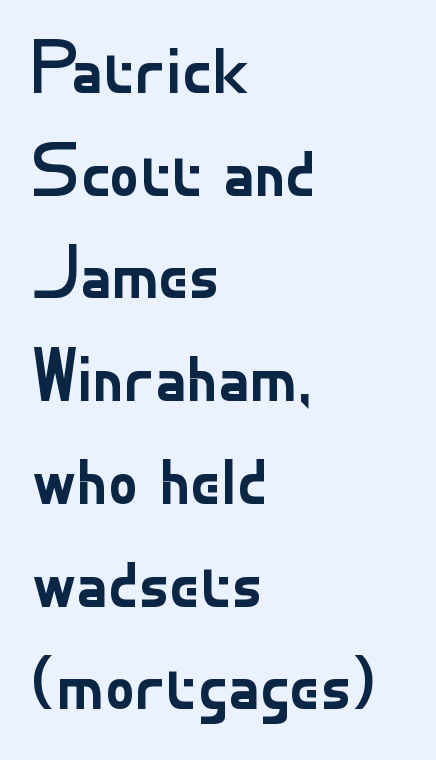
The image shows 75 px regular-weight sans-serif type, upright; set left-aligned, normal line spacing (1.37x), normal letter spacing, not underlined; low stroke contrast and a small x-height.
